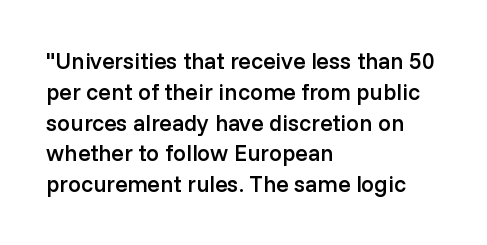
Whoever set this chose a conventional vertical rhythm. There is no visible air inserted between adjacent glyphs. Where is the straight margin? On the left. Type without underlining. The specimen reads as upright at a glance. The typesetting leans somewhat heavy: a semibold.
